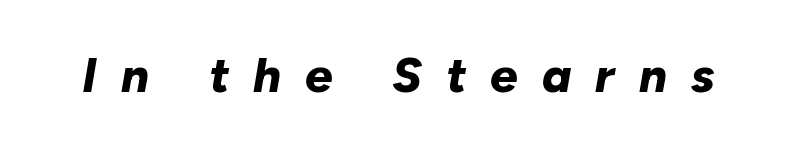
Q: Is the text bold? A: Yes.
Q: Is the text italic (slanted)? A: Yes, it leans right by about 10 degrees.
Q: Is the text underlined? A: No.
Q: Is the spacing between letters normal or unusually wide? A: Unusually wide.
Q: Width (condensed, normal, or wide)? A: Normal.
Q: Stroke contrast? A: Low.
Q: x-height? A: Medium.
Q: Monospaced? A: No.
